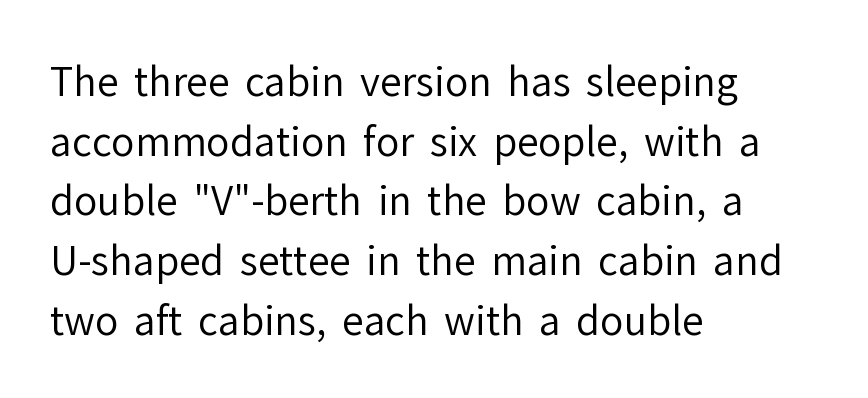
The image shows 39 px regular-weight sans-serif type, upright; set left-aligned, normal line spacing (1.53x), normal letter spacing, not underlined; low stroke contrast and a medium x-height.
